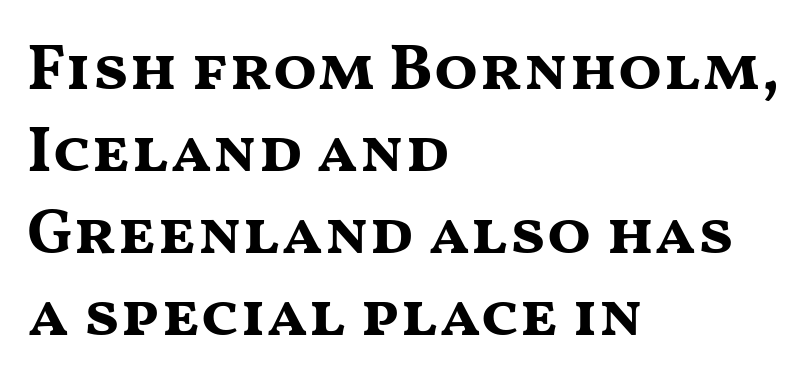
The image shows 65 px bold, wide sans-serif type, upright; set left-aligned, normal line spacing (1.26x), normal letter spacing, not underlined; medium stroke contrast and a medium x-height.
